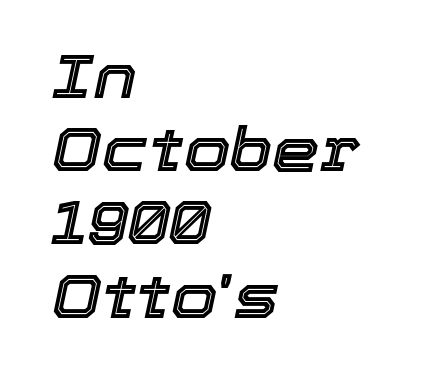
This sample uses an oblique cut, with every glyph tilted off the vertical. No extra tracking has been applied to these lines. Layout note: lines flush left. The face used here is proportionally spaced, like ordinary book or web type. Beneath every word, the page is bare.
